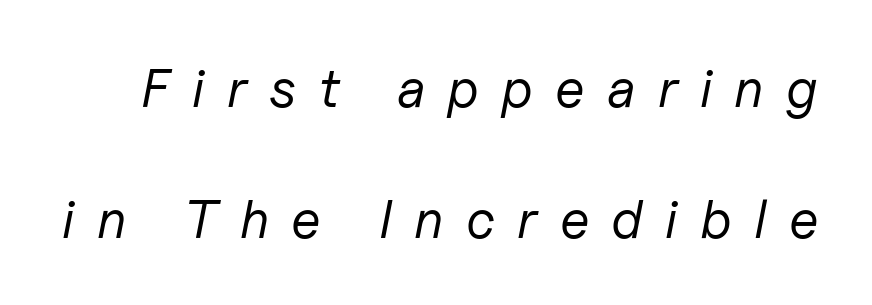
Quick note: interline space is abundant. No chunkiness to these letters — they're not bold. Spacing between characters has been opened up far beyond the box default. These lines are rendered in a variable-pitch font.
